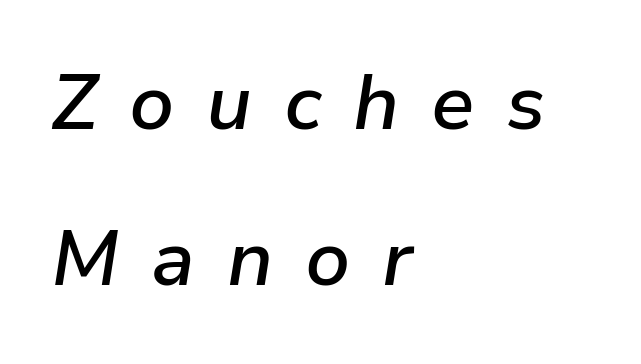
{"italic": "yes", "lean": "right", "slant_degrees": 9, "bold": "semi", "weight": "semibold", "width": "normal", "stroke_contrast": "low", "x_height": "medium", "monospaced": "no", "underline": "no", "align": "left", "line_spacing": "loose", "line_spacing_ratio": 2.02, "letter_spacing": "wide", "letter_spacing_em": 0.41, "glyph_px": 77}
